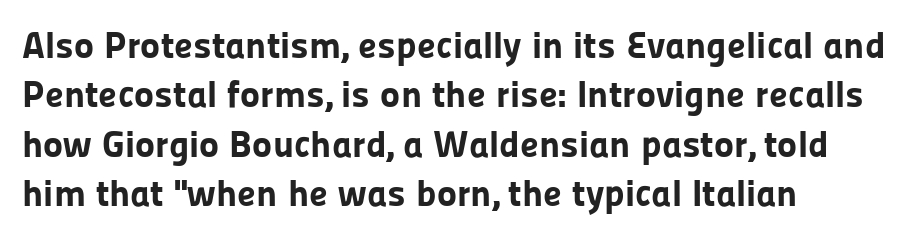
Q: Is the text bold? A: Yes.
Q: Is the text italic (slanted)? A: No, it is upright.
Q: Is the typeface a serif or a sans-serif typeface? A: Sans-serif.
Q: Is the text underlined? A: No.
Q: How is the paragraph aligned? A: Left-aligned.
Q: Is the spacing between letters normal or unusually wide? A: Normal.
Q: Is the spacing between lines tight, normal or loose? A: Normal.
Q: Width (condensed, normal, or wide)? A: Normal.
Q: Stroke contrast? A: Low.
Q: x-height? A: Medium.
Q: Monospaced? A: No.
